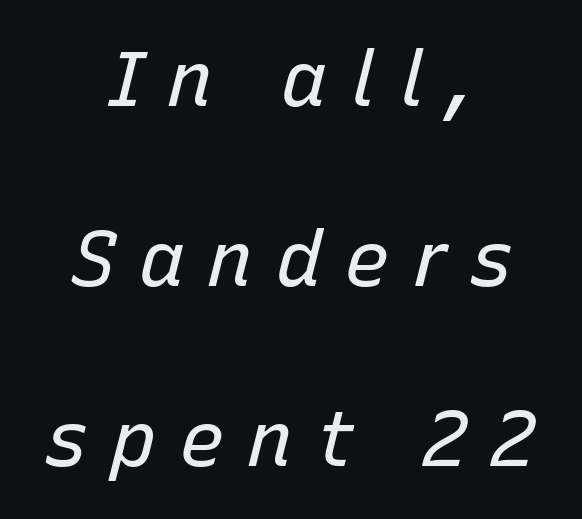
Q: Is the text bold? A: No.
Q: Is the text italic (slanted)? A: Yes, it leans right by about 15 degrees.
Q: Is the text underlined? A: No.
Q: How is the paragraph aligned? A: Centered.
Q: Is the spacing between letters normal or unusually wide? A: Unusually wide.
Q: Is the spacing between lines tight, normal or loose? A: Loose.
Q: Width (condensed, normal, or wide)? A: Normal.
Q: Stroke contrast? A: Low.
Q: x-height? A: Medium.
Q: Monospaced? A: No.
